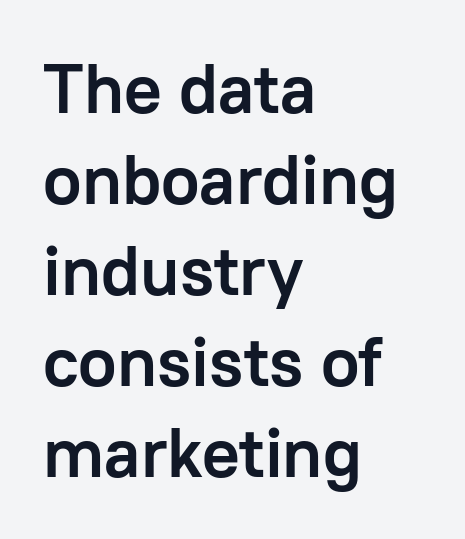
These lines stack with their left ends in a neat column. These lines keep a tight, regular rhythm from letter to letter. The string is rendered with underlining switched off. The lettering holds an erect, upright posture throughout.
